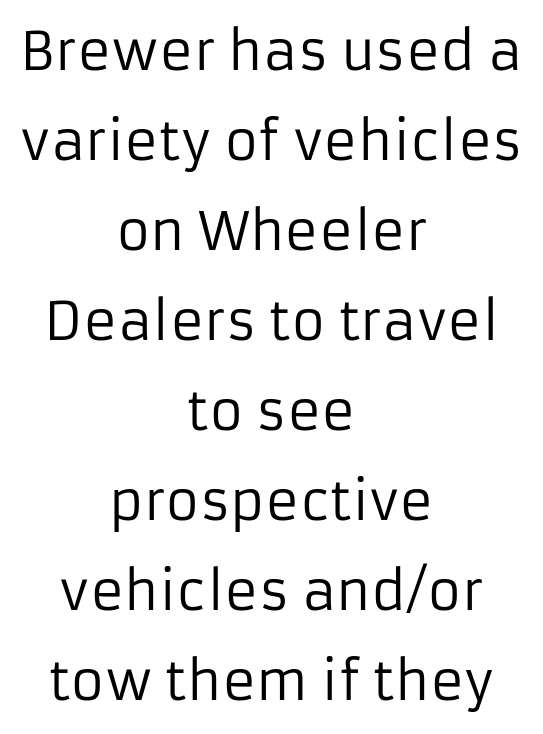
The image shows 52 px regular-weight sans-serif type, upright; set centered, line spacing 1.73x, normal letter spacing, not underlined; low stroke contrast and a medium x-height.
